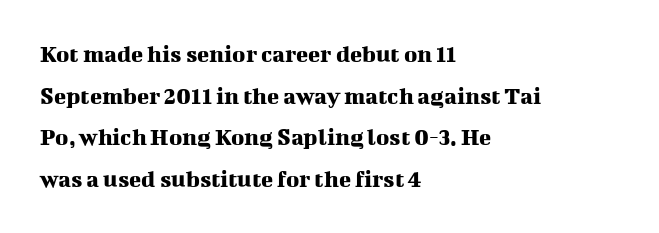
{"italic": "no", "underline": "no", "align": "left", "line_spacing": "normal", "line_spacing_ratio": 1.67, "letter_spacing": "normal", "letter_spacing_em": 0.0, "glyph_px": 25}
